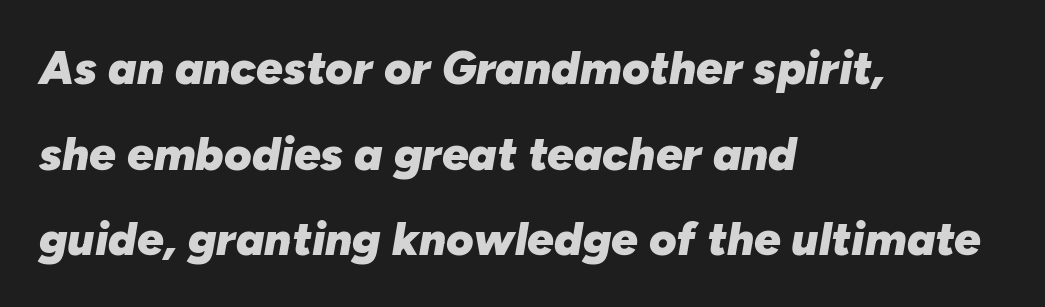
Q: Is the text bold? A: Yes.
Q: Is the text italic (slanted)? A: Yes, it leans right by about 10 degrees.
Q: Is the text underlined? A: No.
Q: How is the paragraph aligned? A: Left-aligned.
Q: Is the spacing between letters normal or unusually wide? A: Normal.
Q: Width (condensed, normal, or wide)? A: Normal.
Q: Stroke contrast? A: Low.
Q: x-height? A: Medium.
Q: Monospaced? A: No.
